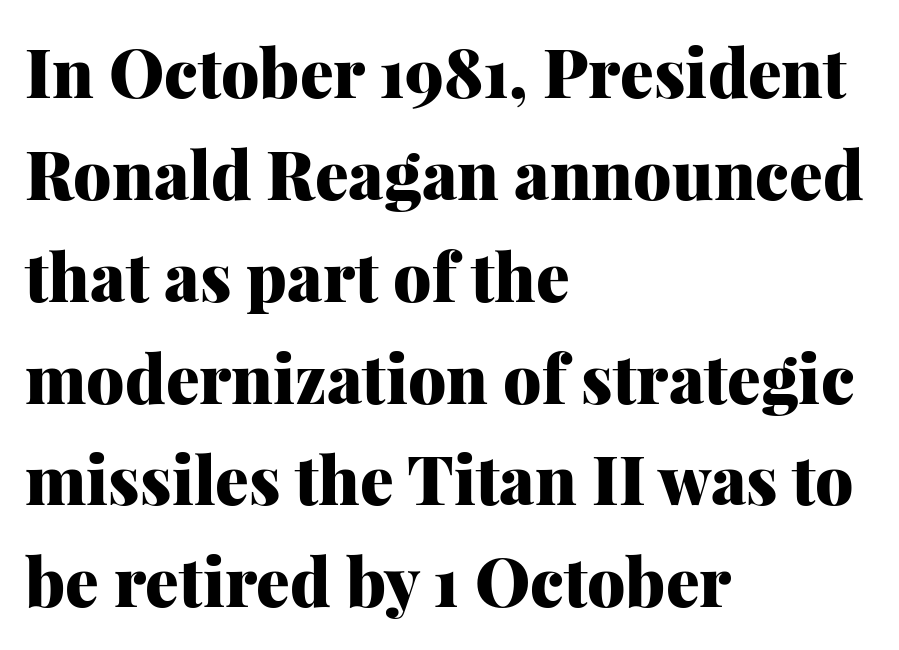
Yep, those are serifs on the letters. The glyphs are unaccompanied by any horizontal stroke below them. Whoever set this chose a conventional vertical rhythm. Default kerning and tracking; the words read as compact shapes. Unlike italic type, these characters show no tilt at all. The strokes are fattened all the way to bold.
